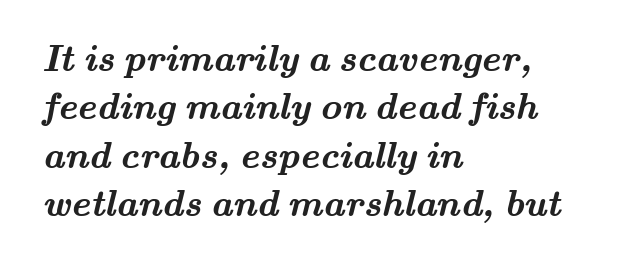
The image shows 37 px semibold, wide serif type; set left-aligned, normal line spacing (1.31x), normal letter spacing, not underlined; medium stroke contrast and a small x-height.
